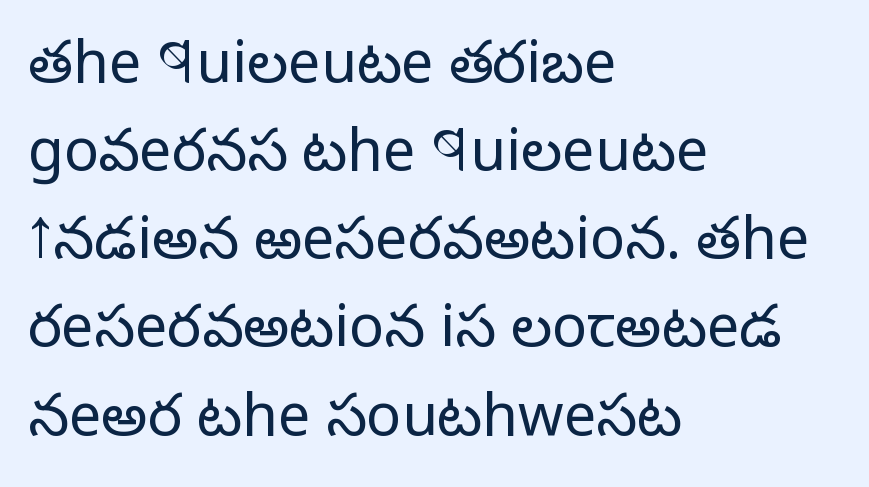
The image shows 58 px light sans-serif type, upright; set left-aligned, normal line spacing (1.52x), normal letter spacing, not underlined; low stroke contrast and a medium x-height.
